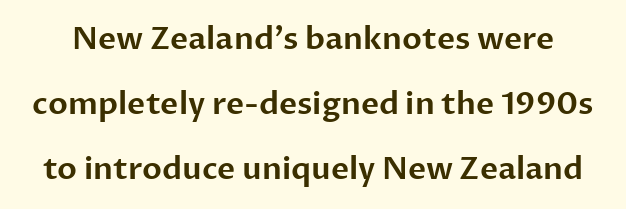
The image shows 31 px sans-serif type, upright; set loose line spacing (2.09x), normal letter spacing, not underlined; low stroke contrast and a medium x-height.
